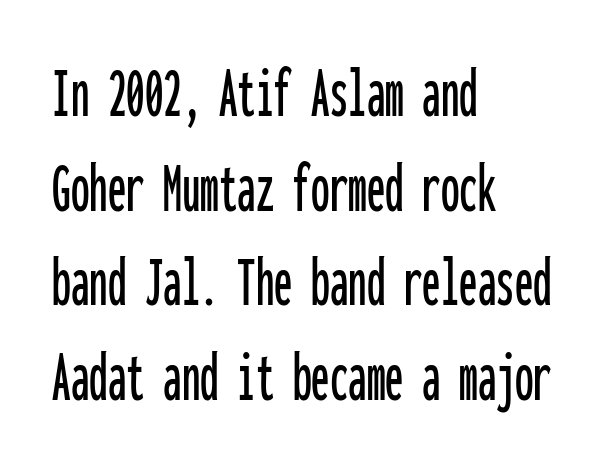
The image shows 74 px condensed sans-serif type, upright, monospaced; set left-aligned, normal line spacing (1.28x), normal letter spacing, not underlined; low stroke contrast and a medium x-height.
